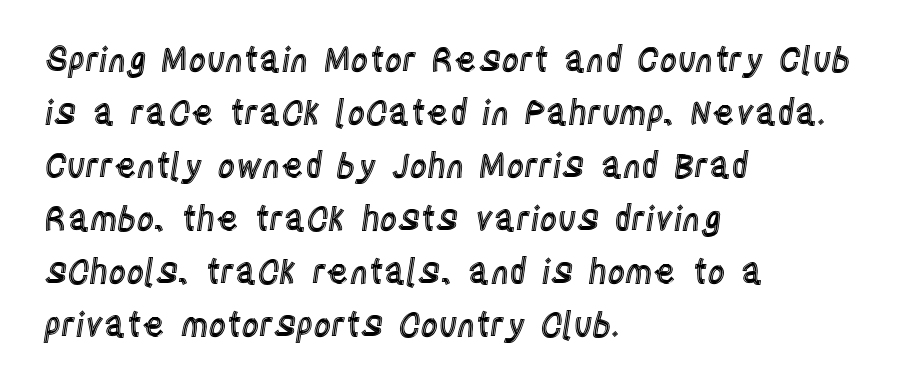
Q: Is the text italic (slanted)? A: Yes.
Q: Is the text underlined? A: No.
Q: How is the paragraph aligned? A: Left-aligned.
Q: Is the spacing between letters normal or unusually wide? A: Normal.
Q: Is the spacing between lines tight, normal or loose? A: Normal.
Q: Width (condensed, normal, or wide)? A: Condensed.
Q: x-height? A: Large.
Q: Monospaced? A: No.
